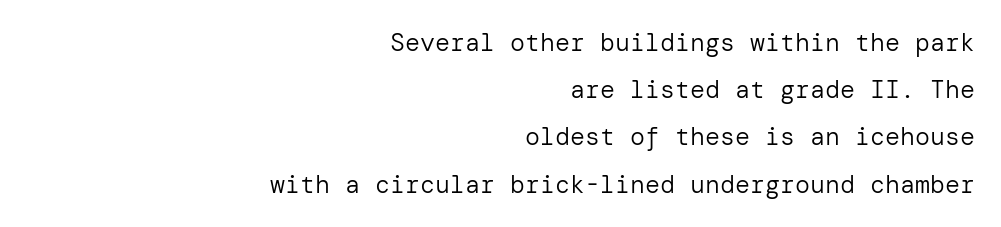
{"italic": "no", "bold": "no", "underline": "no", "align": "right", "line_spacing_ratio": 1.89, "letter_spacing": "normal", "letter_spacing_em": 0.0, "glyph_px": 25}
